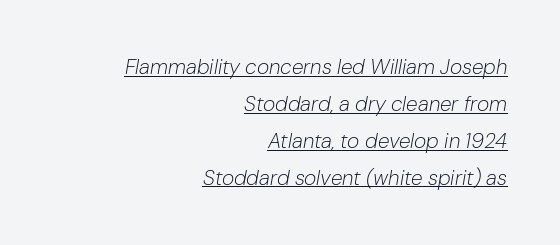
The letters are slanted; this is an italic face. Glyph-to-glyph distance matches everyday printed text. Stems here are at most as thick as an everyday book face. A continuous stroke trails under the words, as in a hyperlink. Line endings align vertically; line beginnings do not.
